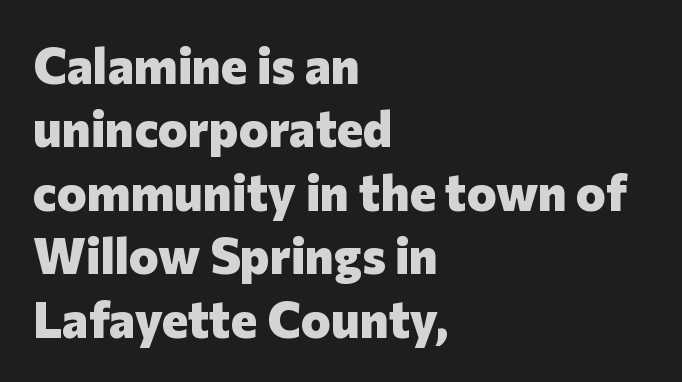
Q: Is the text bold? A: Yes.
Q: Is the text italic (slanted)? A: No, it is upright.
Q: Is the typeface a serif or a sans-serif typeface? A: Sans-serif.
Q: Is the text underlined? A: No.
Q: How is the paragraph aligned? A: Left-aligned.
Q: Is the spacing between letters normal or unusually wide? A: Normal.
Q: Is the spacing between lines tight, normal or loose? A: Normal.
Q: Width (condensed, normal, or wide)? A: Normal.
Q: Stroke contrast? A: Low.
Q: x-height? A: Medium.
Q: Monospaced? A: No.
